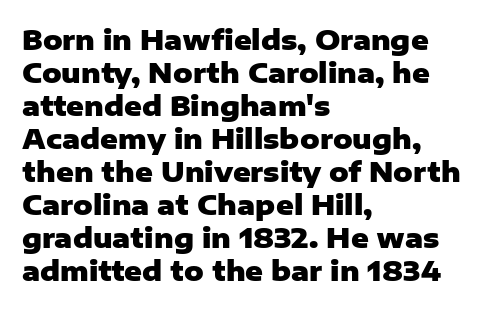
{"italic": "no", "bold": "yes", "underline": "no", "align": "left", "line_spacing_ratio": 1.22, "letter_spacing": "normal", "letter_spacing_em": 0.0, "glyph_px": 27}
